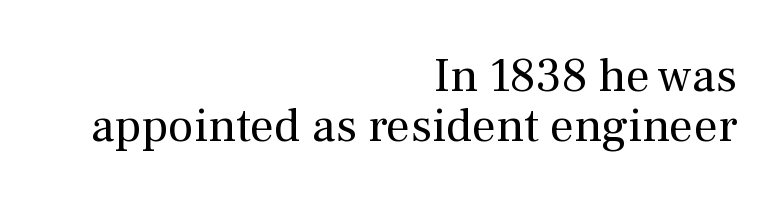
Q: Is the text bold? A: No.
Q: Is the text italic (slanted)? A: No, it is upright.
Q: Is the typeface a serif or a sans-serif typeface? A: Serif.
Q: Is the text underlined? A: No.
Q: How is the paragraph aligned? A: Right-aligned.
Q: Is the spacing between letters normal or unusually wide? A: Normal.
Q: Is the spacing between lines tight, normal or loose? A: Tight.
Q: Width (condensed, normal, or wide)? A: Normal.
Q: Stroke contrast? A: Medium.
Q: x-height? A: Medium.
Q: Monospaced? A: No.
